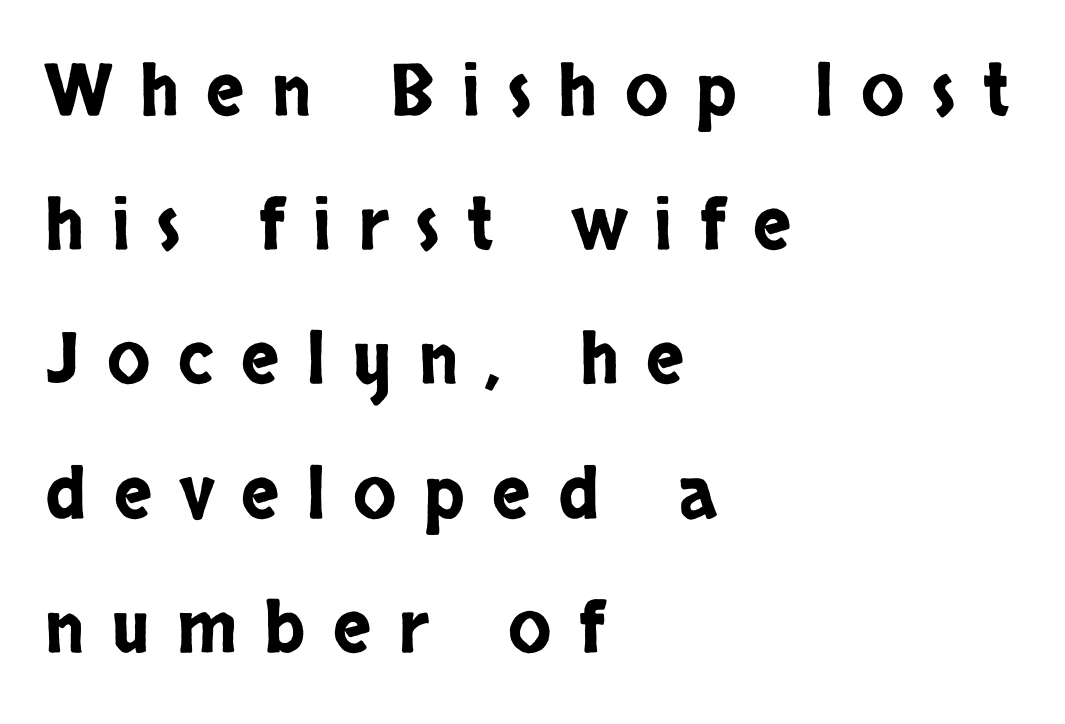
{"serif": "no", "italic": "no", "width": "condensed", "stroke_contrast": "low", "x_height": "large", "monospaced": "no", "underline": "no", "align": "left", "line_spacing_ratio": 1.89, "letter_spacing": "wide", "letter_spacing_em": 0.39, "glyph_px": 71}
